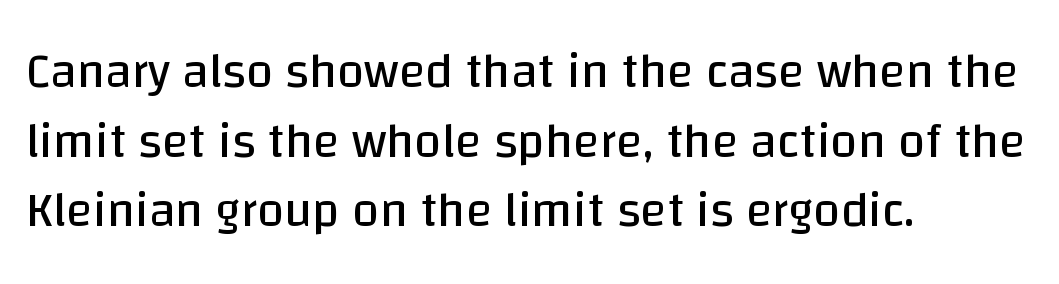
The face used here is proportionally spaced, like ordinary book or web type. The gap between lines stays unmarked. The typeface has the unassuming heft of standard copy or less. The paragraph has a hard left edge and a soft right edge. In terms of posture, this sample is upright.
